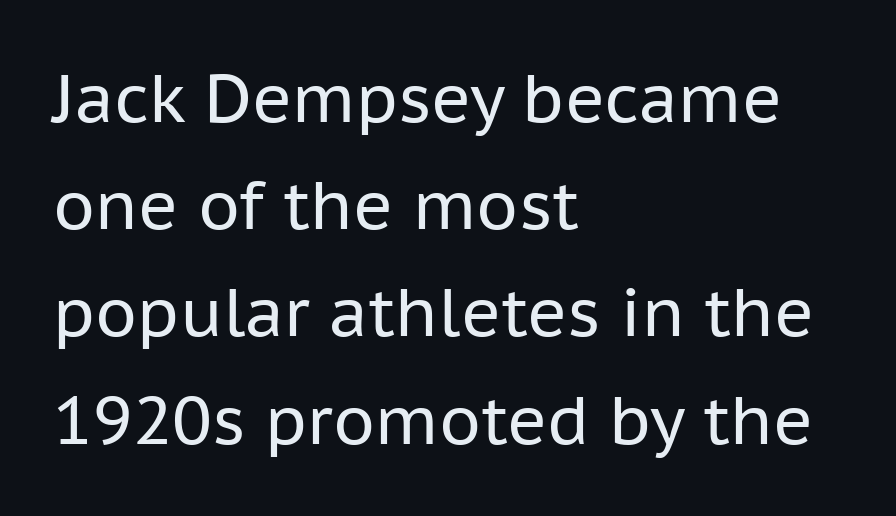
{"serif": "no", "italic": "no", "bold": "no", "weight": "regular", "width": "normal", "stroke_contrast": "low", "x_height": "medium", "monospaced": "no", "underline": "no", "align": "left", "line_spacing": "normal", "line_spacing_ratio": 1.6, "letter_spacing": "normal", "letter_spacing_em": 0.0, "glyph_px": 67}
